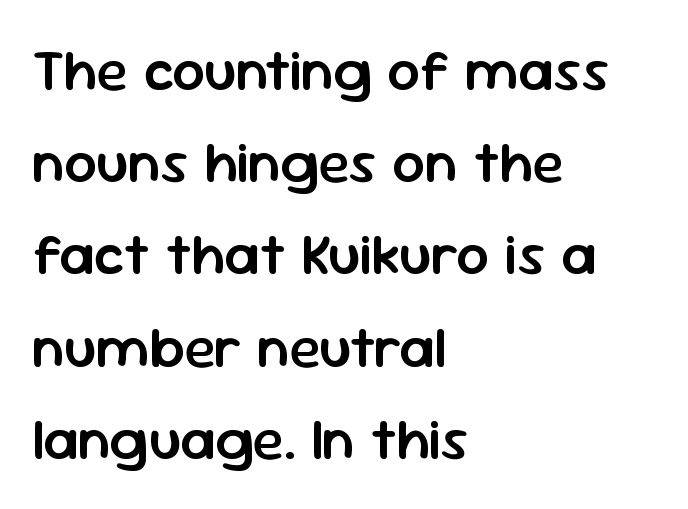
Q: Is the text bold? A: Semi-bold.
Q: Is the text italic (slanted)? A: No, it is upright.
Q: Is the typeface a serif or a sans-serif typeface? A: Sans-serif.
Q: Is the text underlined? A: No.
Q: How is the paragraph aligned? A: Left-aligned.
Q: Is the spacing between letters normal or unusually wide? A: Normal.
Q: Is the spacing between lines tight, normal or loose? A: Normal.
Q: Width (condensed, normal, or wide)? A: Normal.
Q: Stroke contrast? A: Low.
Q: x-height? A: Medium.
Q: Monospaced? A: No.
